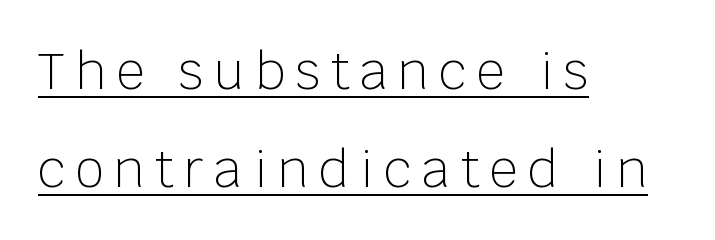
Q: Is the text bold? A: No.
Q: Is the text italic (slanted)? A: No, it is upright.
Q: Is the typeface a serif or a sans-serif typeface? A: Sans-serif.
Q: Is the text underlined? A: Yes.
Q: How is the paragraph aligned? A: Left-aligned.
Q: Is the spacing between letters normal or unusually wide? A: Unusually wide.
Q: Is the spacing between lines tight, normal or loose? A: Loose.
Q: Width (condensed, normal, or wide)? A: Normal.
Q: Stroke contrast? A: Low.
Q: x-height? A: Large.
Q: Monospaced? A: No.
